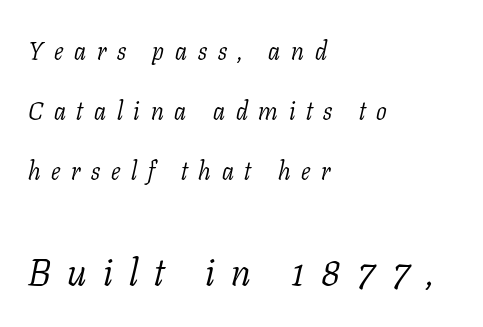
{"serif": "yes", "italic": "yes", "lean": "right", "slant_degrees": 11, "bold": "no", "weight": "light", "width": "normal", "stroke_contrast": "low", "x_height": "medium", "monospaced": "no", "underline": "no", "align": "left", "line_spacing": "loose", "line_spacing_ratio": 2.4, "letter_spacing": "wide", "letter_spacing_em": 0.43, "larger_block": "second", "size_ratio": 1.52, "glyph_px": 38}
